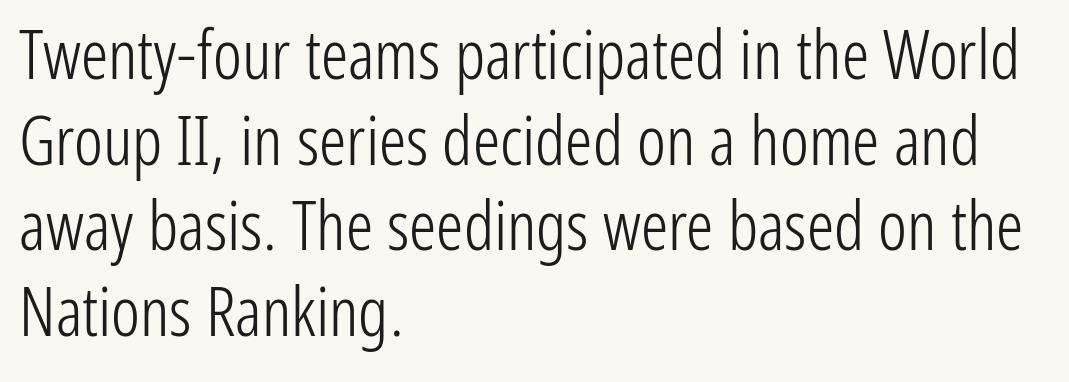
The image shows 68 px light, condensed sans-serif type, upright; set left-aligned, normal line spacing (1.26x), normal letter spacing, not underlined; low stroke contrast and a medium x-height.
